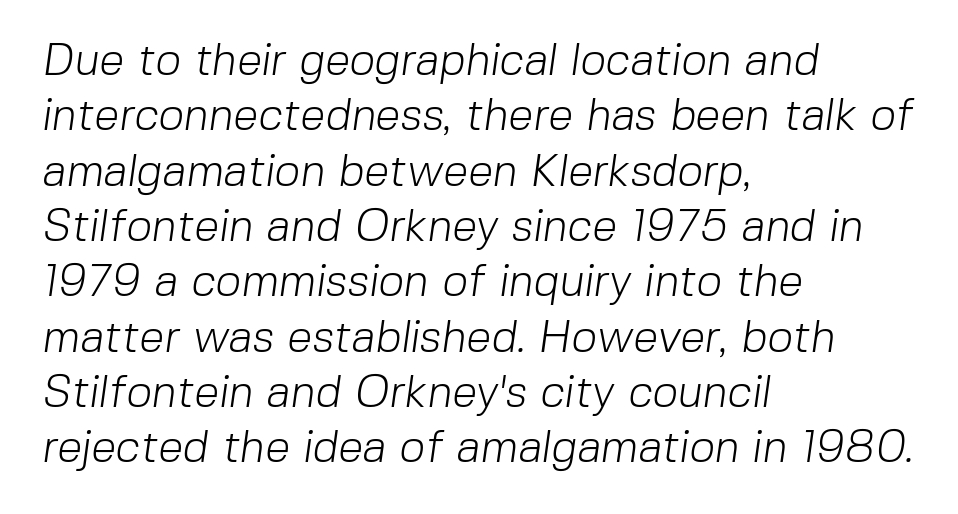
{"serif": "no", "bold": "no", "weight": "light", "width": "normal", "stroke_contrast": "low", "x_height": "medium", "monospaced": "no", "underline": "no", "align": "left", "line_spacing_ratio": 1.23, "letter_spacing": "normal", "letter_spacing_em": 0.0, "glyph_px": 45}
